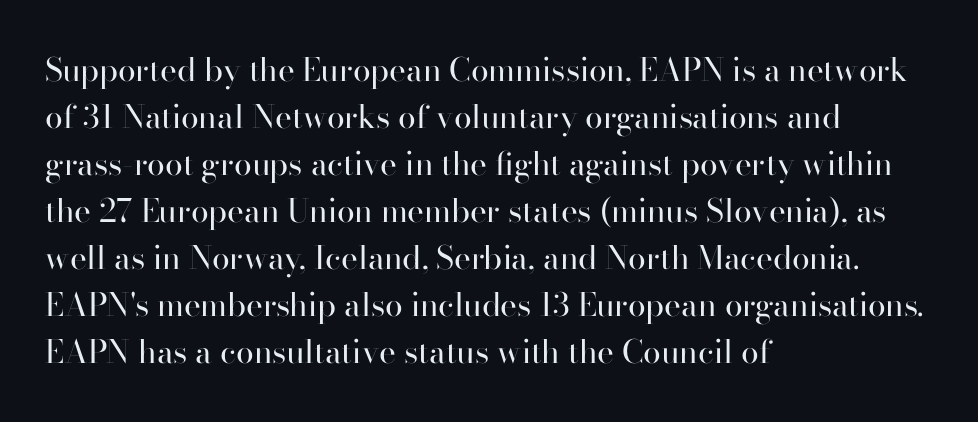
Q: Is the text bold? A: No.
Q: Is the text italic (slanted)? A: No, it is upright.
Q: Is the typeface a serif or a sans-serif typeface? A: Serif.
Q: Is the text underlined? A: No.
Q: How is the paragraph aligned? A: Left-aligned.
Q: Is the spacing between letters normal or unusually wide? A: Normal.
Q: Is the spacing between lines tight, normal or loose? A: Normal.
Q: Width (condensed, normal, or wide)? A: Normal.
Q: Stroke contrast? A: High.
Q: x-height? A: Small.
Q: Monospaced? A: No.
